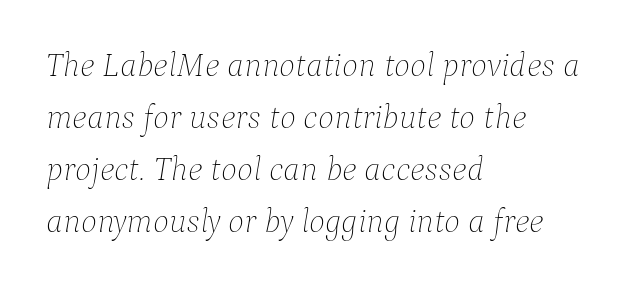
Honestly, there is no underline to notice here at all. Spacing verdict: proportional, widths tailored to each character. In terms of posture, this sample is oblique. The gaps between neighbouring characters are ordinary and unremarkable. Horizontal bands of white between lines are of average thickness. Short and long lines alike share a common starting point at left.
